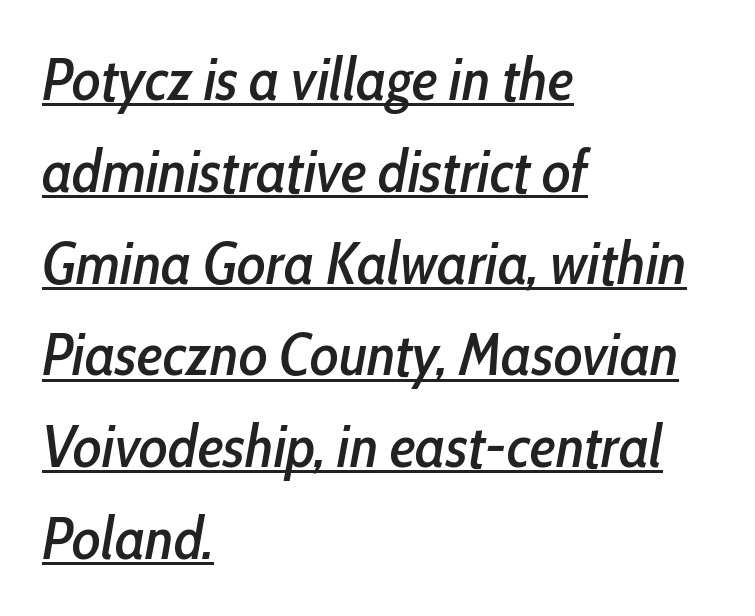
{"italic": "yes", "lean": "right", "slant_degrees": 10, "width": "condensed", "stroke_contrast": "low", "x_height": "medium", "monospaced": "no", "underline": "yes", "align": "left", "line_spacing": "normal", "line_spacing_ratio": 1.53, "letter_spacing": "normal", "letter_spacing_em": 0.0, "glyph_px": 60}
